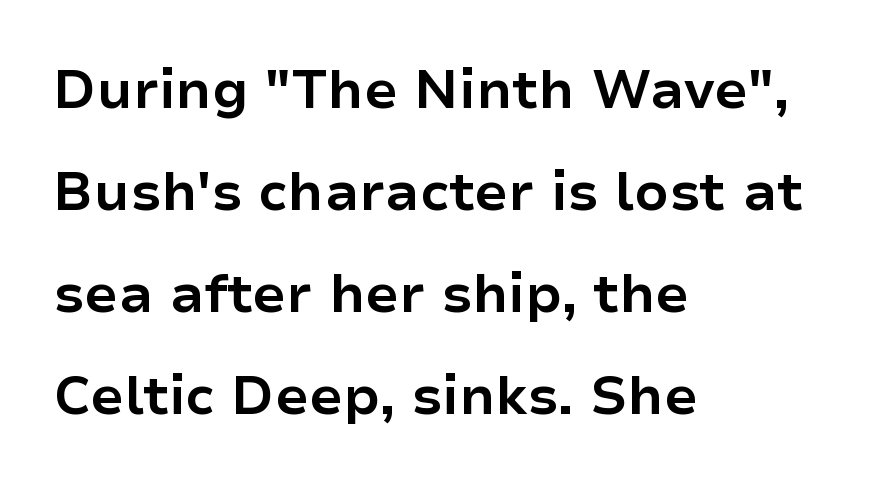
{"serif": "no", "italic": "no", "bold": "yes", "weight": "bold", "width": "normal", "stroke_contrast": "low", "x_height": "medium", "monospaced": "no", "underline": "no", "align": "left", "line_spacing_ratio": 1.89, "letter_spacing": "normal", "letter_spacing_em": 0.0, "glyph_px": 54}
